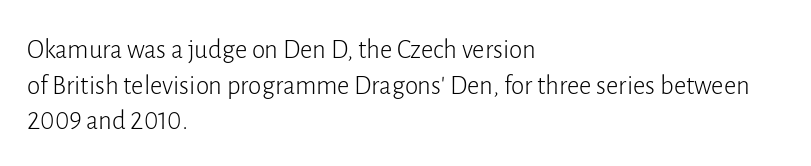
Notice how descenders clear the ascenders below comfortably — that's standard leading. Rule under the text: the space is simply empty. This rendering uses left alignment, leaving the right contour irregular. The type sits square on the baseline with zero lean. The font sits on the lighter half of the weight spectrum, regular included. The gaps between neighbouring characters are ordinary and unremarkable.
